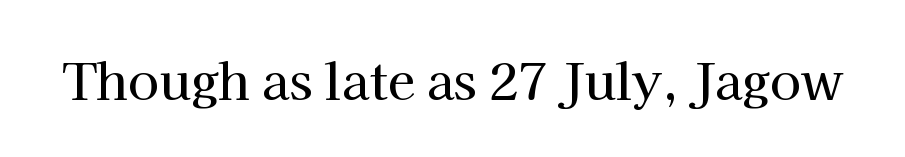
The image shows 50 px serif type, upright; set normal letter spacing, not underlined; high stroke contrast and a medium x-height.
